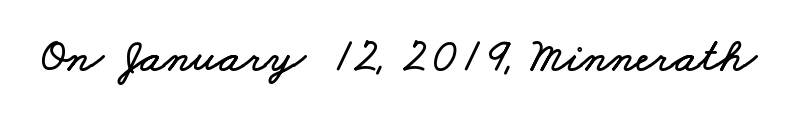
{"width": "wide", "stroke_contrast": "low", "x_height": "small", "monospaced": "no", "underline": "no", "letter_spacing": "normal", "letter_spacing_em": 0.0, "glyph_px": 48}
